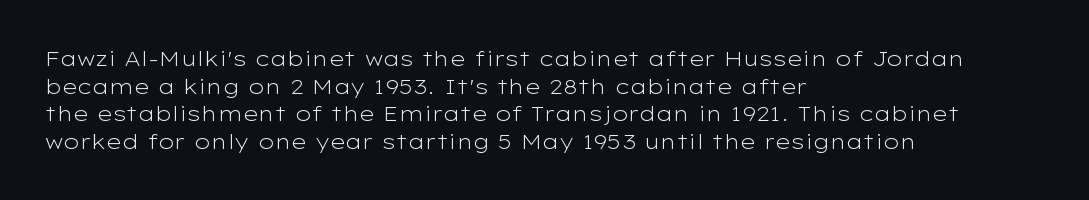
The image shows 21 px text type, upright; set left-aligned, normal line spacing (1.31x), normal letter spacing, not underlined.
